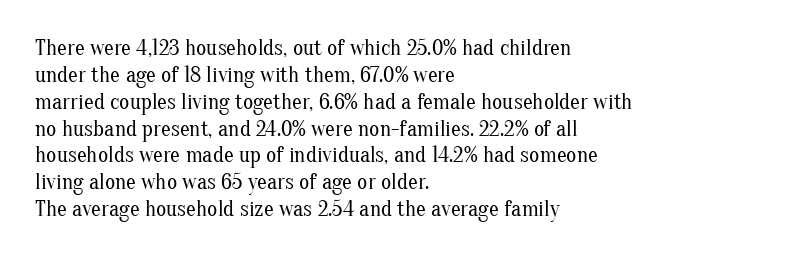
Q: Is the text bold? A: No.
Q: Is the text italic (slanted)? A: No, it is upright.
Q: Is the text underlined? A: No.
Q: How is the paragraph aligned? A: Left-aligned.
Q: Is the spacing between letters normal or unusually wide? A: Normal.
